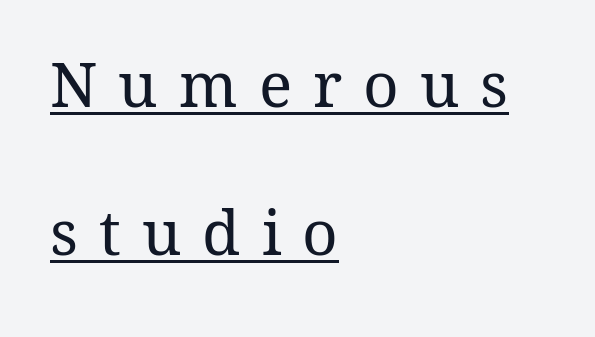
Q: Is the text bold? A: No.
Q: Is the text italic (slanted)? A: No, it is upright.
Q: Is the text underlined? A: Yes.
Q: How is the paragraph aligned? A: Left-aligned.
Q: Is the spacing between letters normal or unusually wide? A: Unusually wide.
Q: Is the spacing between lines tight, normal or loose? A: Loose.
Q: Width (condensed, normal, or wide)? A: Normal.
Q: Stroke contrast? A: Medium.
Q: x-height? A: Medium.
Q: Monospaced? A: No.
